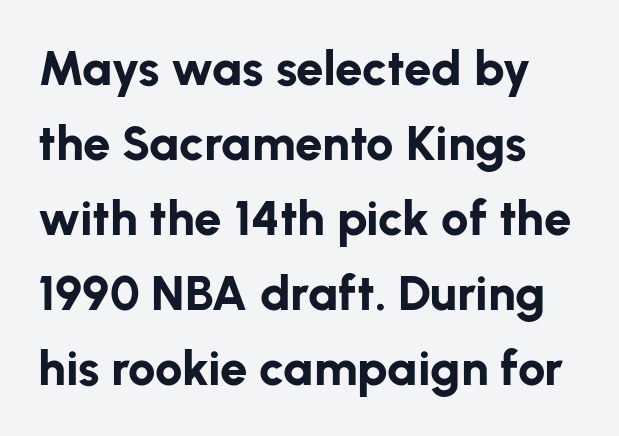
Q: Is the text bold? A: Yes.
Q: Is the text italic (slanted)? A: No, it is upright.
Q: Is the typeface a serif or a sans-serif typeface? A: Sans-serif.
Q: Is the text underlined? A: No.
Q: How is the paragraph aligned? A: Left-aligned.
Q: Is the spacing between letters normal or unusually wide? A: Normal.
Q: Is the spacing between lines tight, normal or loose? A: Normal.
Q: Width (condensed, normal, or wide)? A: Normal.
Q: Stroke contrast? A: Low.
Q: x-height? A: Medium.
Q: Monospaced? A: No.
